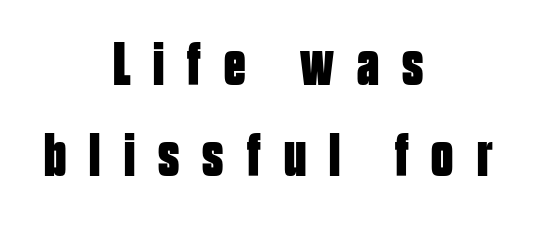
Q: Is the text bold? A: Yes.
Q: Is the text italic (slanted)? A: No, it is upright.
Q: Is the typeface a serif or a sans-serif typeface? A: Sans-serif.
Q: Is the text underlined? A: No.
Q: How is the paragraph aligned? A: Centered.
Q: Is the spacing between letters normal or unusually wide? A: Unusually wide.
Q: Is the spacing between lines tight, normal or loose? A: Normal.
Q: Width (condensed, normal, or wide)? A: Condensed.
Q: Stroke contrast? A: Low.
Q: x-height? A: Large.
Q: Monospaced? A: No.
